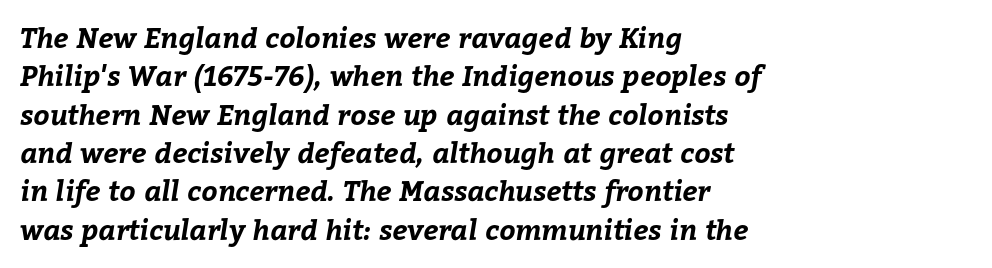
The image shows 28 px bold type; set left-aligned, normal line spacing (1.37x), normal letter spacing, not underlined; low stroke contrast and a medium x-height.
